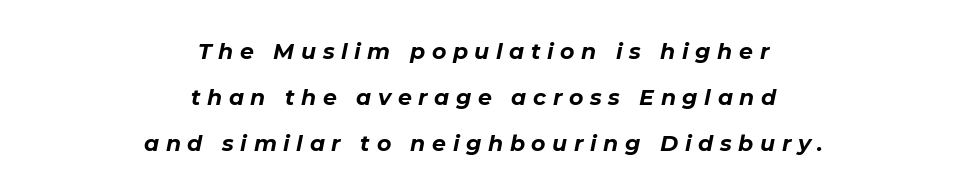
Typesetter's note: full bold, strokes at maximum text heaviness. These lines stand farther apart than default settings would place them. Layout note: lines centered. The space beneath each line is pristine and unruled. It's the slanting kind of type. Compared with typical body copy, the letter spacing here is much looser.
